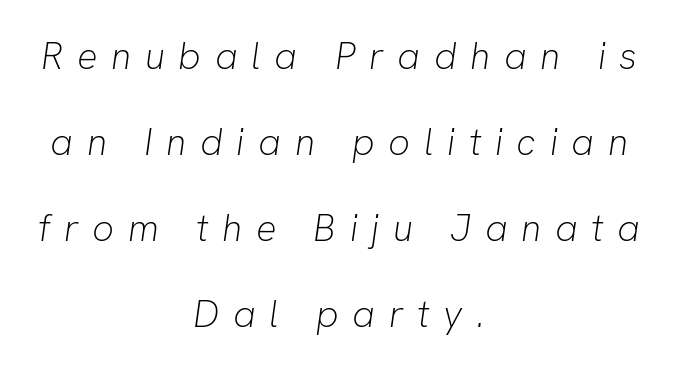
Q: Is the text bold? A: No.
Q: Is the text italic (slanted)? A: Yes, it leans right by about 8 degrees.
Q: Is the text underlined? A: No.
Q: How is the paragraph aligned? A: Centered.
Q: Is the spacing between letters normal or unusually wide? A: Unusually wide.
Q: Is the spacing between lines tight, normal or loose? A: Loose.
Q: Width (condensed, normal, or wide)? A: Normal.
Q: Stroke contrast? A: Low.
Q: x-height? A: Medium.
Q: Monospaced? A: No.
